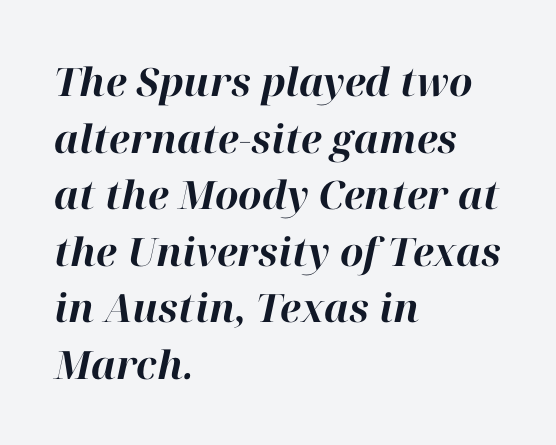
Q: Is the text bold? A: Yes.
Q: Is the text italic (slanted)? A: Yes, it leans right by about 12 degrees.
Q: Is the text underlined? A: No.
Q: How is the paragraph aligned? A: Left-aligned.
Q: Is the spacing between letters normal or unusually wide? A: Normal.
Q: Is the spacing between lines tight, normal or loose? A: Normal.
Q: Width (condensed, normal, or wide)? A: Normal.
Q: Stroke contrast? A: High.
Q: x-height? A: Medium.
Q: Monospaced? A: No.
